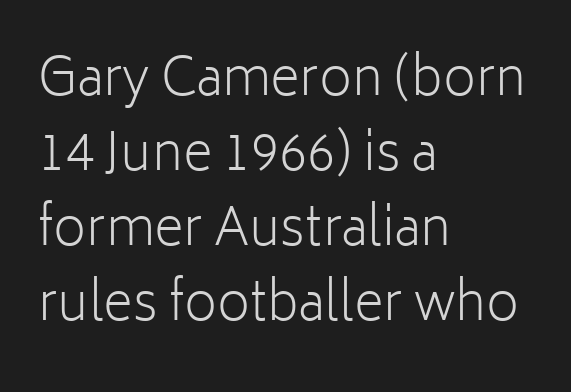
Q: Is the text bold? A: No.
Q: Is the text italic (slanted)? A: No, it is upright.
Q: Is the typeface a serif or a sans-serif typeface? A: Sans-serif.
Q: Is the text underlined? A: No.
Q: How is the paragraph aligned? A: Left-aligned.
Q: Is the spacing between letters normal or unusually wide? A: Normal.
Q: Is the spacing between lines tight, normal or loose? A: Normal.
Q: Width (condensed, normal, or wide)? A: Normal.
Q: Stroke contrast? A: Low.
Q: x-height? A: Medium.
Q: Monospaced? A: No.
